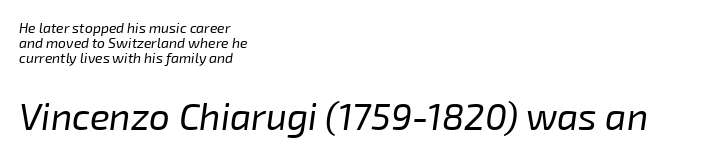
{"italic": "yes", "lean": "right", "slant_degrees": 8, "bold": "no", "weight": "regular", "width": "normal", "stroke_contrast": "low", "x_height": "medium", "monospaced": "no", "underline": "no", "align": "left", "line_spacing": "tight", "line_spacing_ratio": 1.06, "letter_spacing": "normal", "letter_spacing_em": 0.0, "larger_block": "second", "size_ratio": 2.64, "glyph_px": 37}
